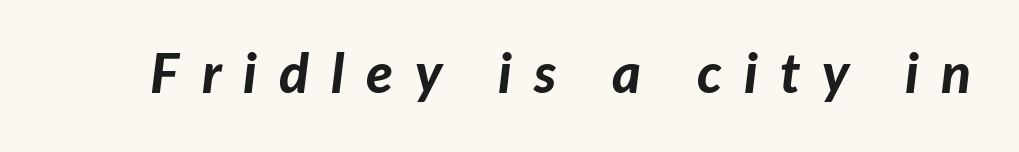
Q: Is the text bold? A: Yes.
Q: Is the text italic (slanted)? A: Yes, it leans right by about 7 degrees.
Q: Is the text underlined? A: No.
Q: Is the spacing between letters normal or unusually wide? A: Unusually wide.
Q: Width (condensed, normal, or wide)? A: Normal.
Q: Stroke contrast? A: Low.
Q: x-height? A: Medium.
Q: Monospaced? A: No.
